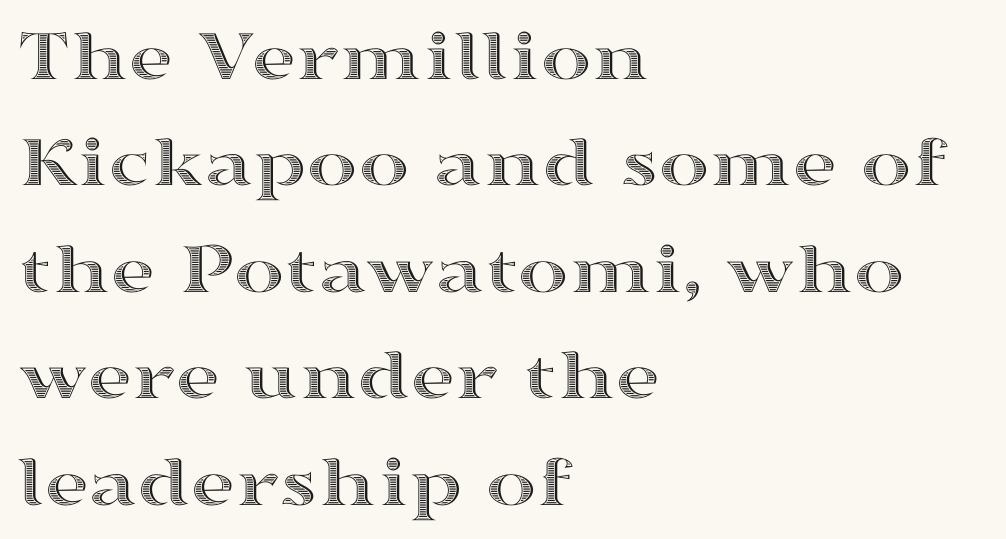
The image shows 76 px wide type, upright; set left-aligned, normal line spacing (1.4x), normal letter spacing, not underlined; a medium x-height.
